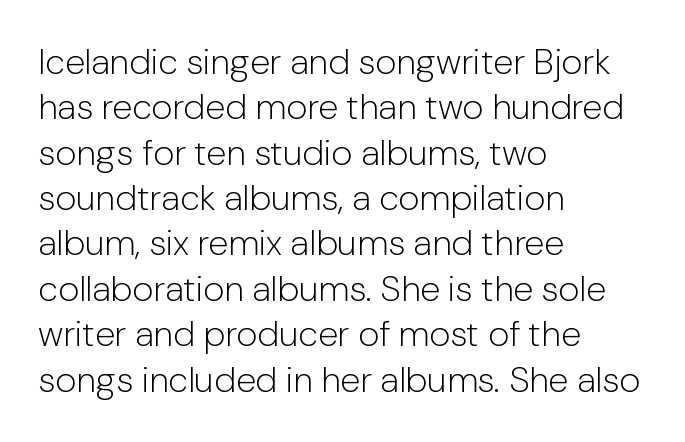
The image shows 36 px light sans-serif type, upright; set left-aligned, normal line spacing (1.26x), normal letter spacing, not underlined; low stroke contrast and a medium x-height.
